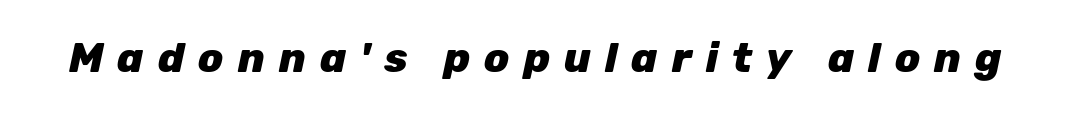
I'd describe the lettering as bold — thick and assertive. Tall strokes in this sample are angled rather than plumb. Display-style spreading of the glyphs; the letterfit is very open. Each row of text sits above clean, open space.
